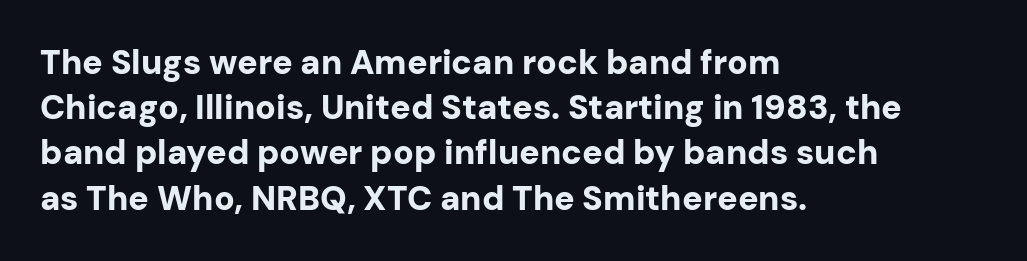
{"serif": "no", "italic": "no", "bold": "yes", "weight": "bold", "width": "normal", "stroke_contrast": "low", "x_height": "medium", "monospaced": "no", "underline": "no", "align": "left", "line_spacing": "normal", "line_spacing_ratio": 1.33, "letter_spacing": "normal", "letter_spacing_em": 0.0, "glyph_px": 34}
